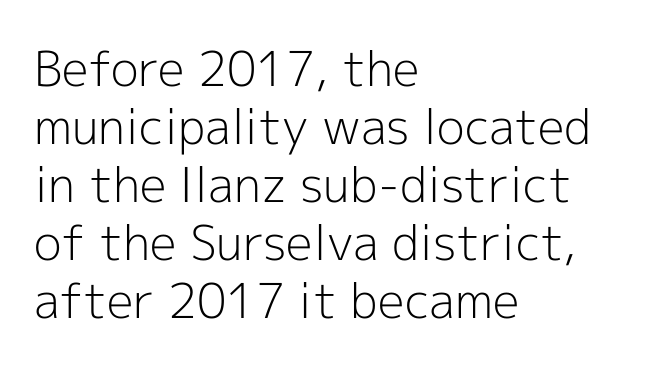
Q: Is the text bold? A: No.
Q: Is the text italic (slanted)? A: No, it is upright.
Q: Is the typeface a serif or a sans-serif typeface? A: Sans-serif.
Q: Is the text underlined? A: No.
Q: How is the paragraph aligned? A: Left-aligned.
Q: Is the spacing between letters normal or unusually wide? A: Normal.
Q: Width (condensed, normal, or wide)? A: Normal.
Q: x-height? A: Medium.
Q: Monospaced? A: No.
